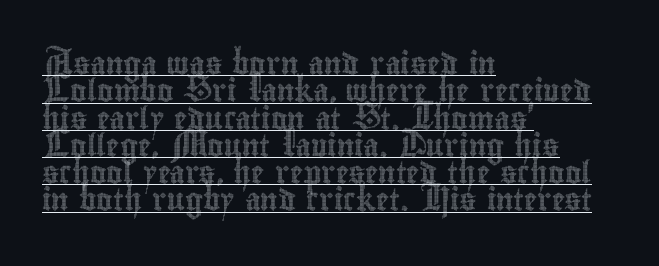
Q: Is the text italic (slanted)? A: No, it is upright.
Q: Is the text underlined? A: Yes.
Q: How is the paragraph aligned? A: Left-aligned.
Q: Is the spacing between letters normal or unusually wide? A: Normal.
